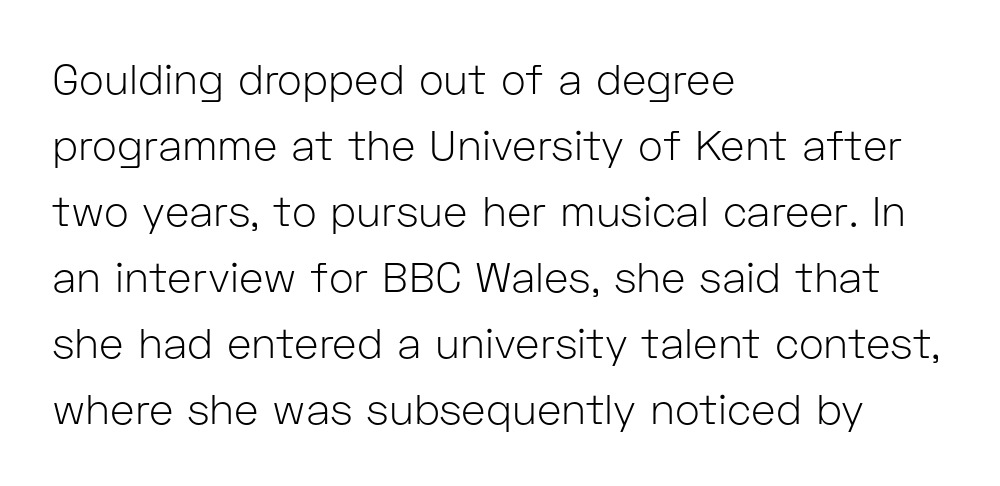
Q: Is the text bold? A: No.
Q: Is the text italic (slanted)? A: No, it is upright.
Q: Is the typeface a serif or a sans-serif typeface? A: Sans-serif.
Q: Is the text underlined? A: No.
Q: How is the paragraph aligned? A: Left-aligned.
Q: Is the spacing between letters normal or unusually wide? A: Normal.
Q: Is the spacing between lines tight, normal or loose? A: Normal.
Q: Width (condensed, normal, or wide)? A: Normal.
Q: Stroke contrast? A: Low.
Q: x-height? A: Medium.
Q: Monospaced? A: No.
